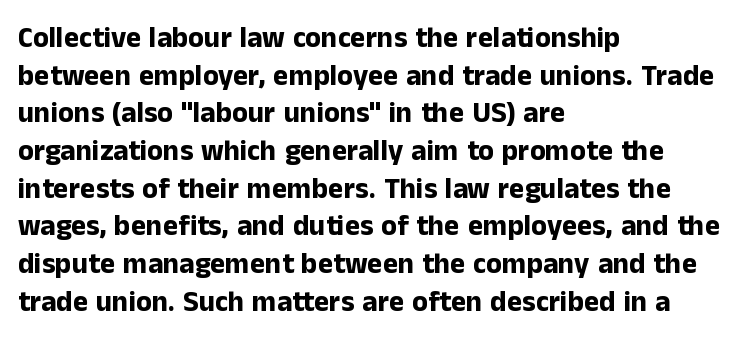
The image shows 29 px bold sans-serif type, upright; set left-aligned, normal line spacing (1.3x), normal letter spacing, not underlined; low stroke contrast and a medium x-height.
